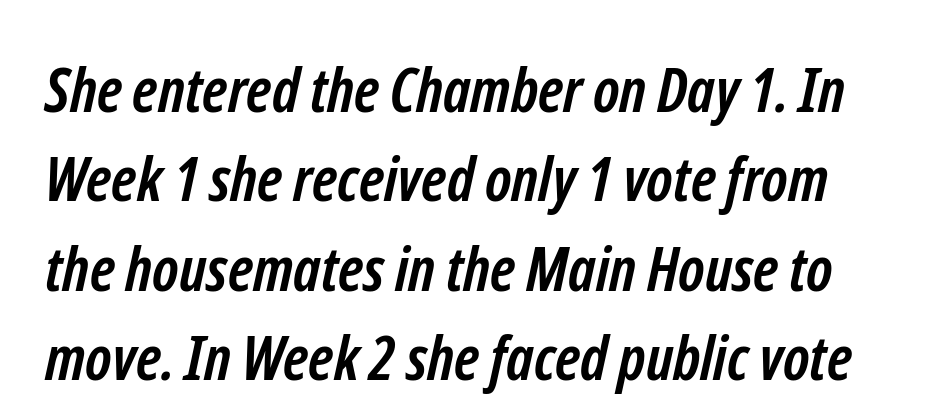
The type is set solid horizontally, with unmodified tracking. The designer left line spacing at the default. The type family on display is of the sans-serif kind. Bare-footed words on every line.
